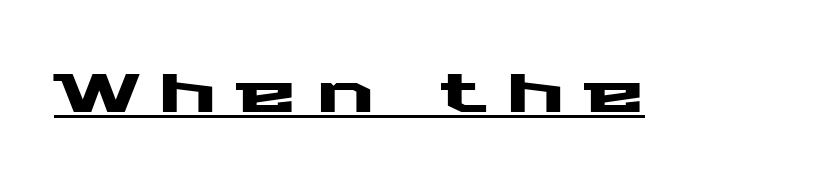
Q: Is the text italic (slanted)? A: No, it is upright.
Q: Is the typeface a serif or a sans-serif typeface? A: Sans-serif.
Q: Is the text underlined? A: Yes.
Q: Is the spacing between letters normal or unusually wide? A: Unusually wide.
Q: Width (condensed, normal, or wide)? A: Wide.
Q: Stroke contrast? A: Medium.
Q: x-height? A: Medium.
Q: Monospaced? A: No.
